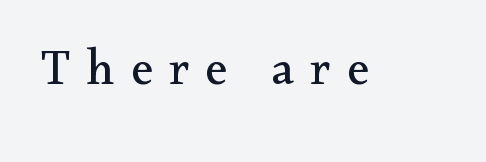
Q: Is the text bold? A: No.
Q: Is the text italic (slanted)? A: No, it is upright.
Q: Is the typeface a serif or a sans-serif typeface? A: Serif.
Q: Is the text underlined? A: No.
Q: Is the spacing between letters normal or unusually wide? A: Unusually wide.
Q: Width (condensed, normal, or wide)? A: Normal.
Q: Stroke contrast? A: Medium.
Q: x-height? A: Small.
Q: Monospaced? A: No.
